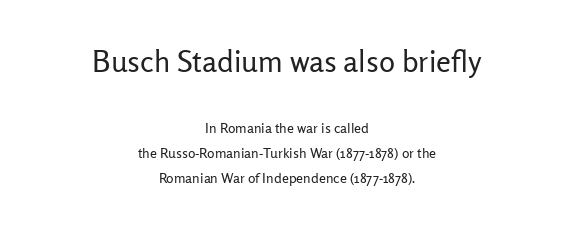
{"serif": "no", "italic": "no", "bold": "no", "weight": "regular", "width": "normal", "stroke_contrast": "low", "x_height": "medium", "monospaced": "no", "underline": "no", "align": "center", "line_spacing_ratio": 1.77, "letter_spacing": "normal", "letter_spacing_em": 0.0, "larger_block": "first", "size_ratio": 2.14, "glyph_px": 30}
